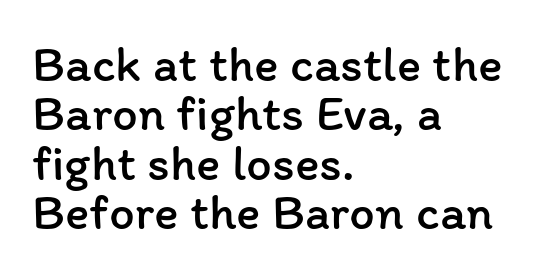
Q: Is the text bold? A: No.
Q: Is the text italic (slanted)? A: No, it is upright.
Q: Is the text underlined? A: No.
Q: How is the paragraph aligned? A: Left-aligned.
Q: Is the spacing between letters normal or unusually wide? A: Normal.
Q: Is the spacing between lines tight, normal or loose? A: Tight.
Q: Width (condensed, normal, or wide)? A: Normal.
Q: Stroke contrast? A: Low.
Q: x-height? A: Medium.
Q: Monospaced? A: No.
